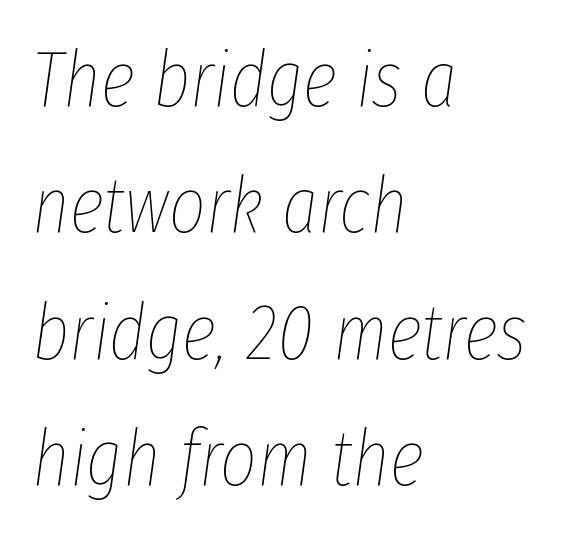
The image shows 79 px thin, condensed type, italic (leaning right); set left-aligned, normal line spacing (1.6x), normal letter spacing, not underlined; low stroke contrast and a medium x-height.
